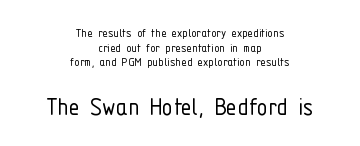
{"serif": "no", "italic": "no", "bold": "no", "weight": "light", "width": "condensed", "stroke_contrast": "low", "x_height": "medium", "monospaced": "no", "underline": "no", "align": "center", "line_spacing": "tight", "line_spacing_ratio": 1.05, "letter_spacing": "normal", "letter_spacing_em": 0.0, "larger_block": "second", "size_ratio": 2.0, "glyph_px": 28}
